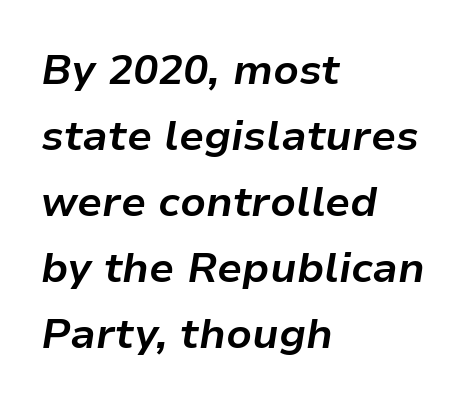
A dark, heavy texture on the line: the type is bold. The type is set solid horizontally, with unmodified tracking. Style check: oblique. What's the leading like? Ordinary, nothing unusual. Beneath every word, the page is bare.
